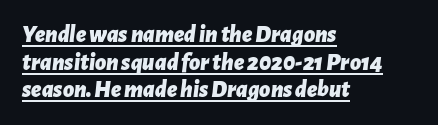
Q: Is the text bold? A: Yes.
Q: Is the text italic (slanted)? A: Yes, it leans right by about 7 degrees.
Q: Is the text underlined? A: Yes.
Q: How is the paragraph aligned? A: Left-aligned.
Q: Is the spacing between letters normal or unusually wide? A: Normal.
Q: Is the spacing between lines tight, normal or loose? A: Tight.
